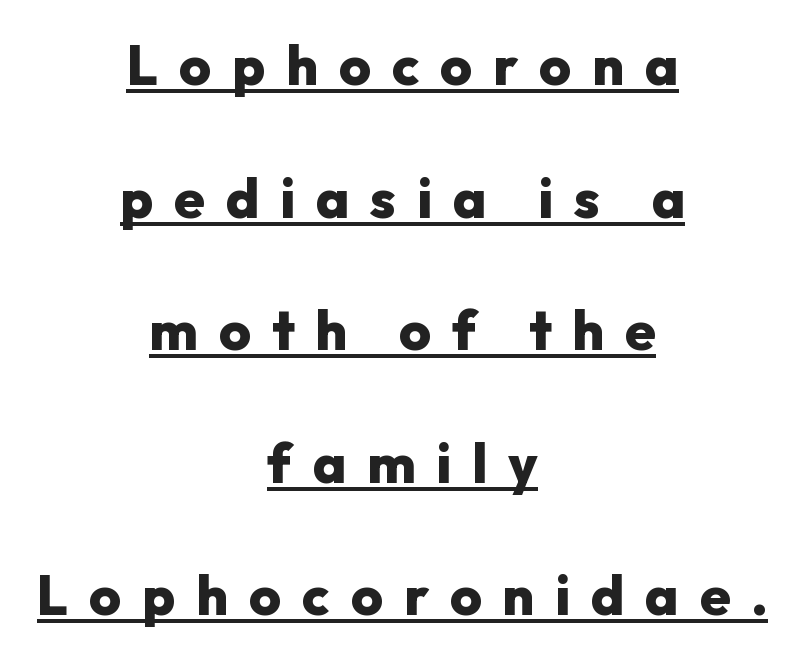
The image shows 55 px heavy sans-serif type, upright; set centered, loose line spacing (2.41x), unusually wide letter spacing (+0.38 em), underlined; low stroke contrast and a medium x-height.
